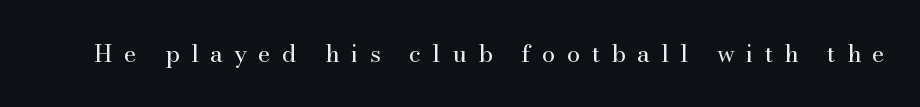
{"italic": "no", "bold": "no", "underline": "no", "letter_spacing": "wide", "letter_spacing_em": 0.47, "glyph_px": 24}
